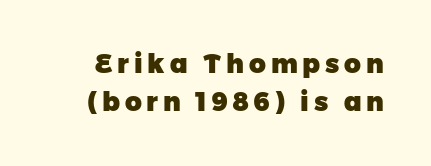
Q: Is the text bold? A: Yes.
Q: Is the text underlined? A: No.
Q: Is the spacing between lines tight, normal or loose? A: Normal.
